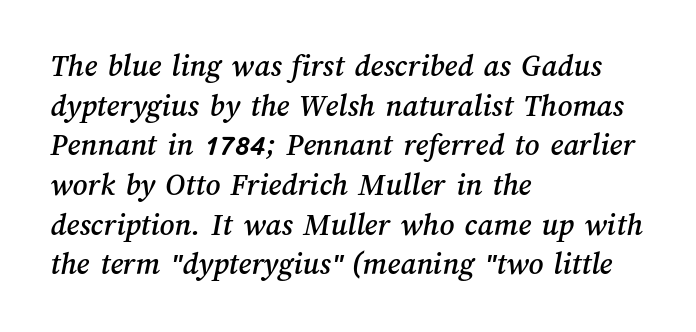
Caption: multi-line text, flush left, ragged right. Descenders are the only things crossing below the line. Here the designer chose a conventional face with non-uniform glyph widths. Spacing between characters is what you'd get straight out of the box.
